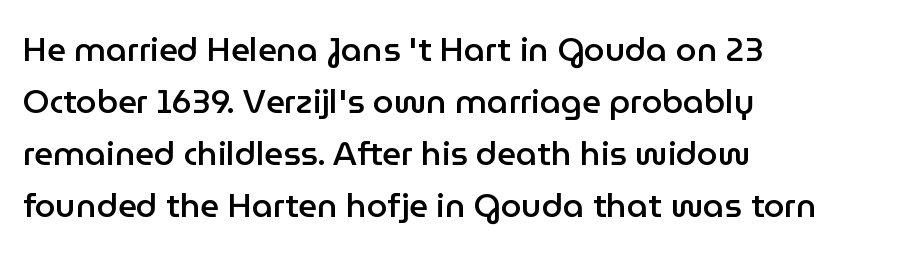
The image shows 33 px semibold sans-serif type, upright; set left-aligned, normal line spacing (1.58x), normal letter spacing, not underlined; low stroke contrast and a medium x-height.
